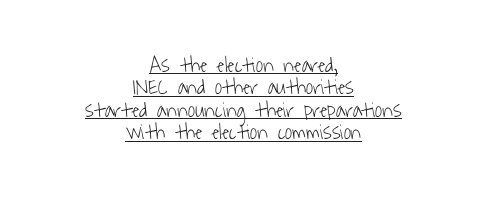
The image shows 22 px text type; set centered, tight line spacing (1.02x), normal letter spacing, underlined.
